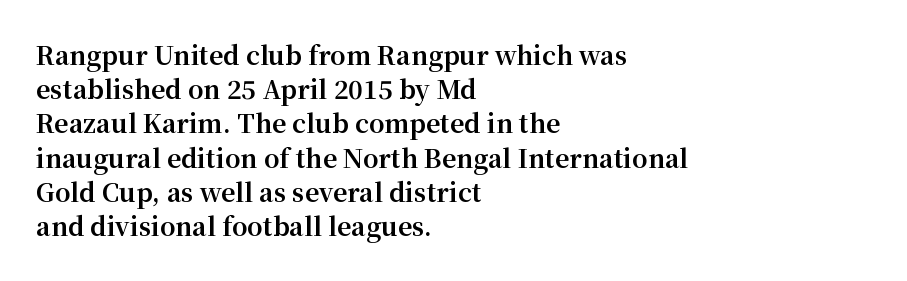
{"italic": "no", "bold": "yes", "underline": "no", "align": "left", "line_spacing": "normal", "line_spacing_ratio": 1.37, "letter_spacing": "normal", "letter_spacing_em": 0.0, "glyph_px": 25}
